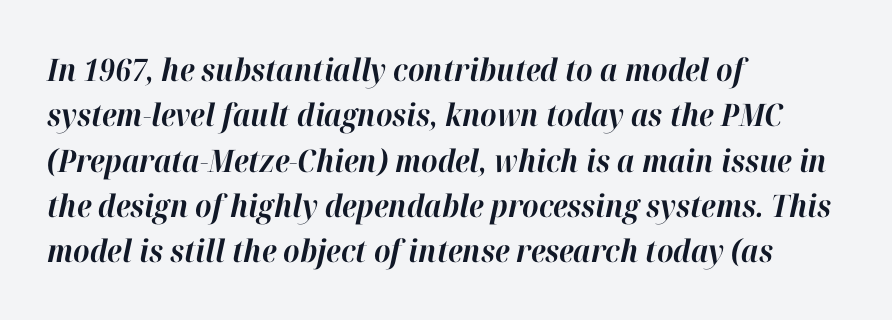
The image shows 31 px bold type, italic (leaning right); set left-aligned, normal line spacing (1.46x), normal letter spacing, not underlined; high stroke contrast and a medium x-height.
